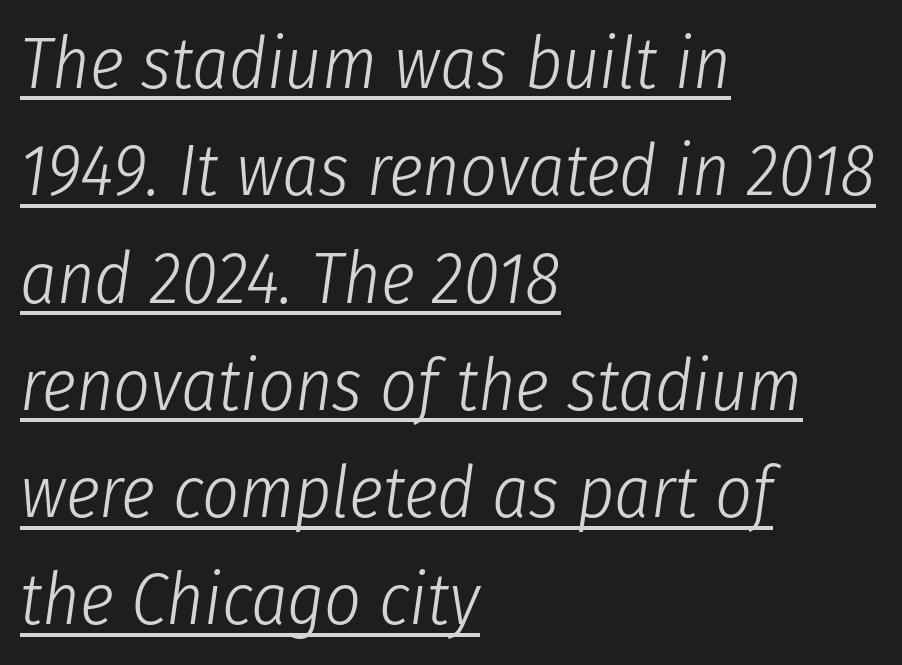
Leading: standard. Caption: multi-line text, flush left, ragged right. Do the characters align in a grid? No, the font is proportional. The specimen reads as italic at a glance. Heft: none added — not bold. The glyphs are accompanied by a horizontal stroke just below them.
